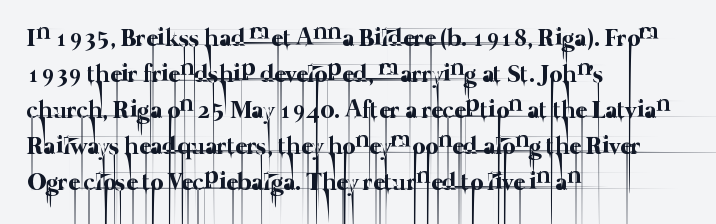
Evenly set lines give the paragraph a standard silhouette. Stems and bowls with no extra thickness — not bold. Line beginnings align vertically; line endings do not. This rendering features lettering with no underline. Words appear dense and cohesive because spacing is normal.
